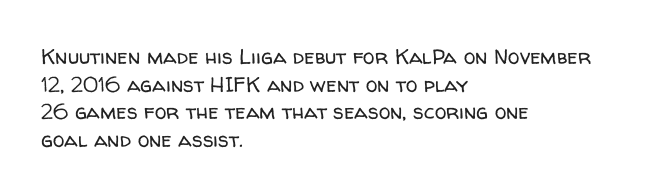
Teacher's note: observe the even left margin — that is flush-left alignment. The line texture is even and compact thanks to regular tracking. The lettering stays uniformly vertical, giving the passage a roman look. The baseline area is clear.
